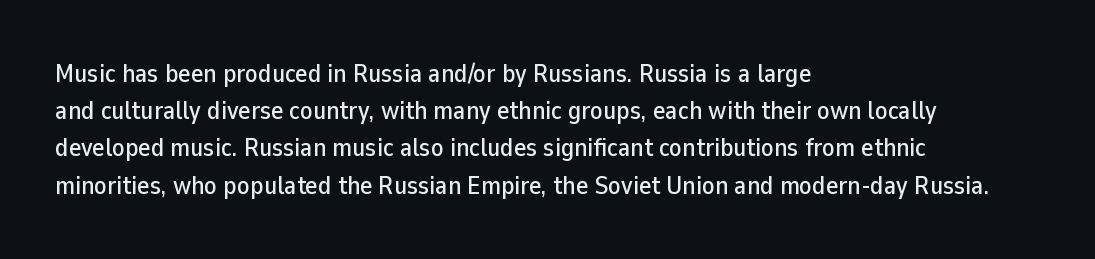
The image shows 26 px text type, upright; set left-aligned, normal line spacing (1.43x), normal letter spacing, not underlined.
